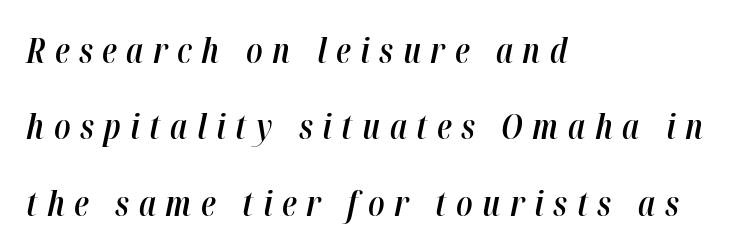
{"italic": "yes", "lean": "right", "slant_degrees": 12, "bold": "semi", "weight": "semibold", "width": "condensed", "stroke_contrast": "high", "x_height": "medium", "monospaced": "no", "underline": "no", "align": "left", "line_spacing": "loose", "line_spacing_ratio": 2.25, "letter_spacing": "wide", "letter_spacing_em": 0.28, "glyph_px": 34}
